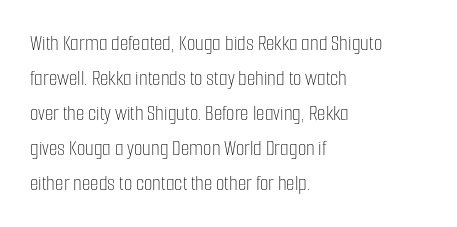
The image shows 22 px text type, upright; set left-aligned, normal line spacing (1.59x), normal letter spacing, not underlined.
